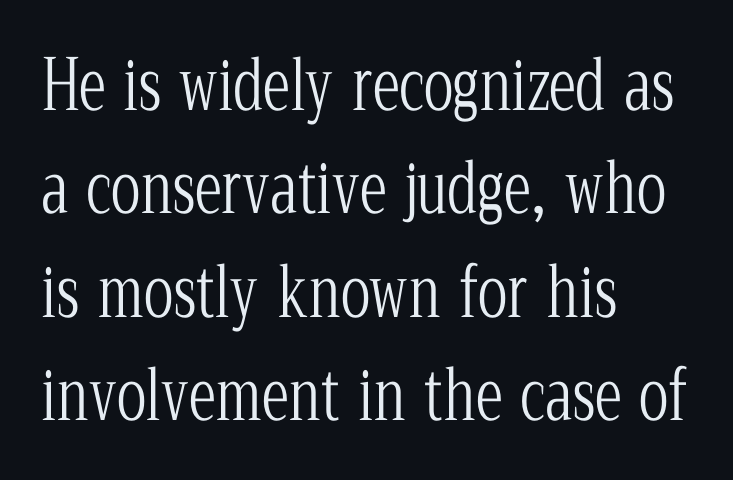
Q: Is the text bold? A: No.
Q: Is the text italic (slanted)? A: No, it is upright.
Q: Is the typeface a serif or a sans-serif typeface? A: Serif.
Q: Is the text underlined? A: No.
Q: How is the paragraph aligned? A: Left-aligned.
Q: Is the spacing between letters normal or unusually wide? A: Normal.
Q: Is the spacing between lines tight, normal or loose? A: Normal.
Q: Width (condensed, normal, or wide)? A: Condensed.
Q: Stroke contrast? A: Low.
Q: x-height? A: Medium.
Q: Monospaced? A: No.
